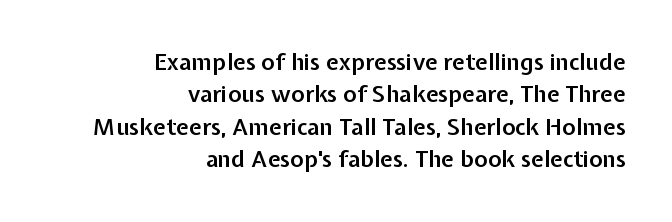
Where is the straight margin? On the right. Underlining? Definitely not there. When letters stand straight like this, we call the style roman or upright. The rendering uses a semibold face; strokes are thickened but not to full bold. Short note: letters normally spaced. The space between consecutive lines is moderate.
